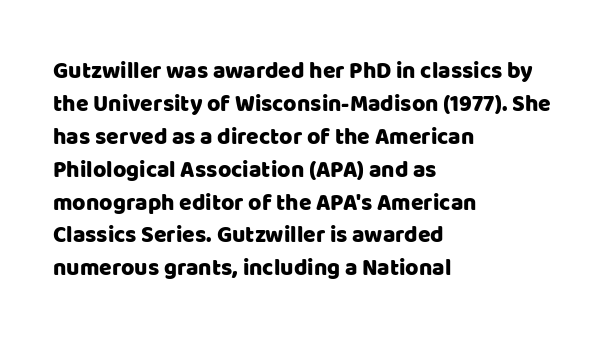
Q: Is the text italic (slanted)? A: No, it is upright.
Q: Is the text underlined? A: No.
Q: How is the paragraph aligned? A: Left-aligned.
Q: Is the spacing between letters normal or unusually wide? A: Normal.
Q: Is the spacing between lines tight, normal or loose? A: Normal.
